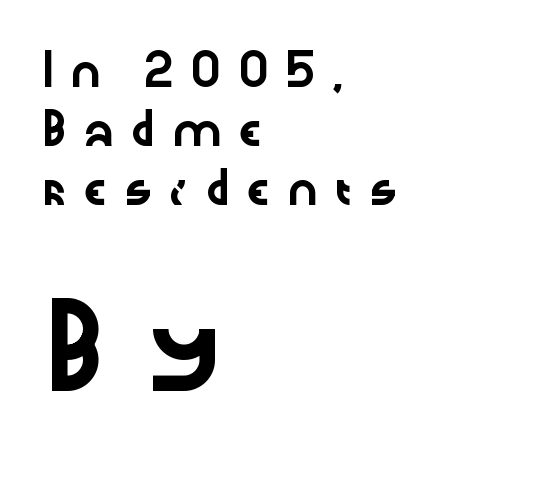
{"serif": "no", "italic": "no", "width": "wide", "stroke_contrast": "low", "x_height": "medium", "monospaced": "no", "underline": "no", "align": "left", "line_spacing": "loose", "line_spacing_ratio": 1.97, "letter_spacing": "wide", "letter_spacing_em": 0.42, "larger_block": "second", "size_ratio": 2.47, "glyph_px": 74}
